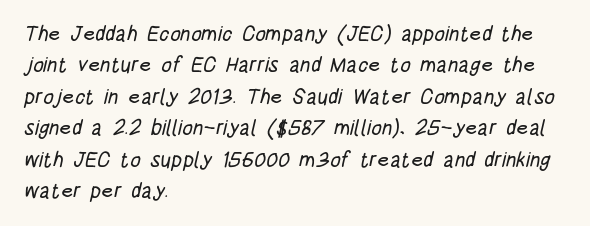
The image shows 21 px text type; set left-aligned, normal line spacing (1.5x), normal letter spacing, not underlined.
